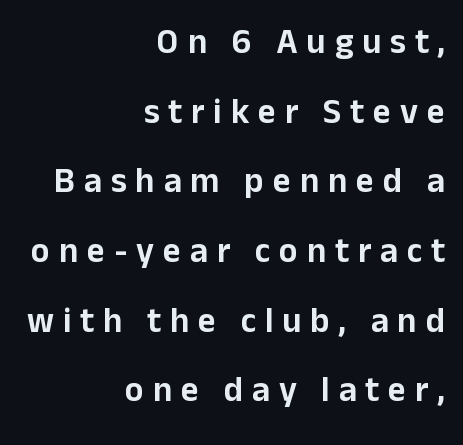
The image shows 35 px sans-serif type, upright; set right-aligned, loose line spacing (1.99x), unusually wide letter spacing (+0.25 em), not underlined; low stroke contrast and a medium x-height.
